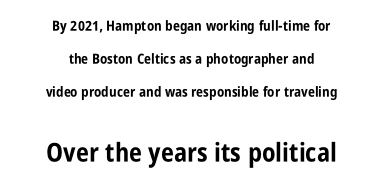
The image shows 26 px bold type, upright; set centered, loose line spacing (2.35x), normal letter spacing, not underlined; the second (bottom) block is 1.86x larger.
